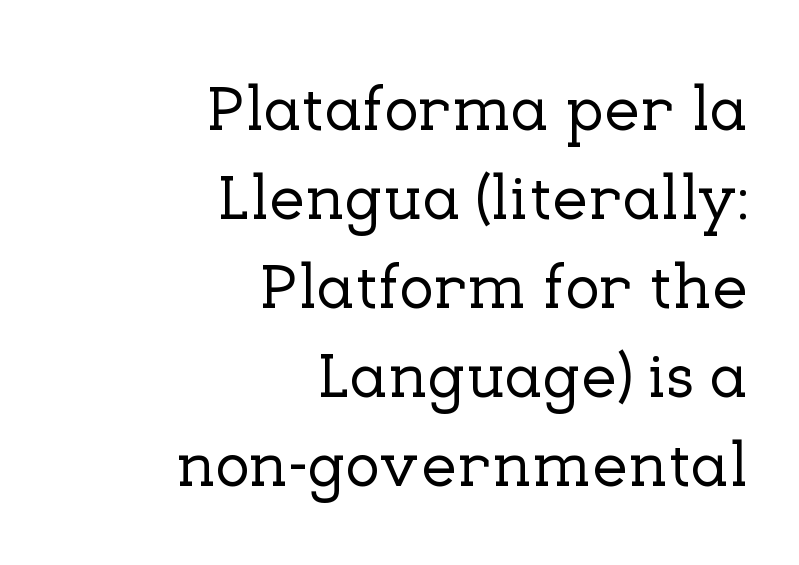
No word sits above an underline. Line endings align vertically; line beginnings do not. Successive baselines arrive at the customary interval. The type sits square on the baseline with zero lean. The face used here is proportionally spaced, like ordinary book or web type. Default kerning and tracking; the words read as compact shapes.
